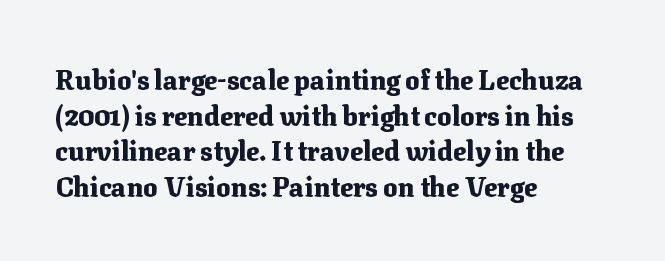
The image shows 27 px bold type, upright; set left-aligned, normal line spacing (1.32x), normal letter spacing, not underlined.
